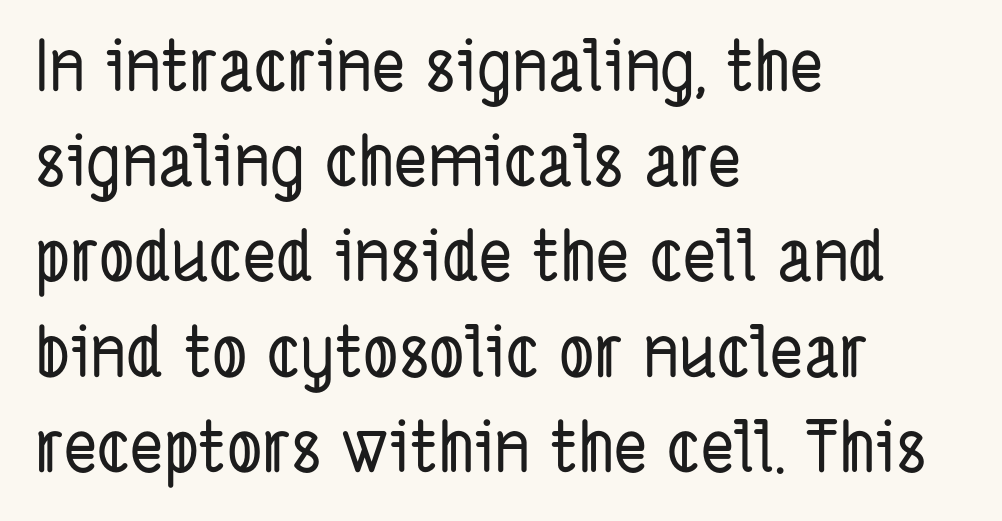
{"serif": "no", "width": "condensed", "stroke_contrast": "low", "x_height": "medium", "monospaced": "no", "underline": "no", "align": "left", "line_spacing": "normal", "line_spacing_ratio": 1.36, "letter_spacing": "normal", "letter_spacing_em": 0.0, "glyph_px": 70}
